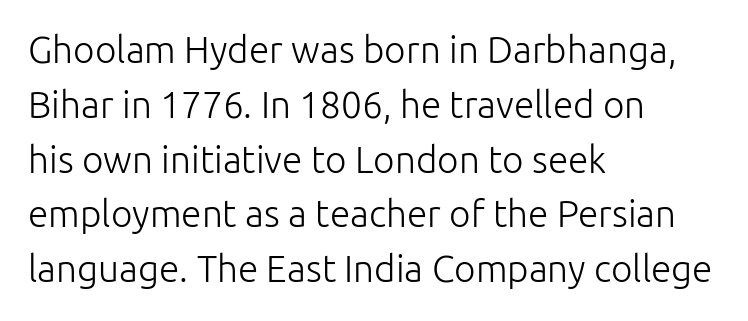
Q: Is the text bold? A: No.
Q: Is the text italic (slanted)? A: No, it is upright.
Q: Is the typeface a serif or a sans-serif typeface? A: Sans-serif.
Q: Is the text underlined? A: No.
Q: How is the paragraph aligned? A: Left-aligned.
Q: Is the spacing between letters normal or unusually wide? A: Normal.
Q: Is the spacing between lines tight, normal or loose? A: Normal.
Q: Width (condensed, normal, or wide)? A: Normal.
Q: Stroke contrast? A: Low.
Q: x-height? A: Medium.
Q: Monospaced? A: No.
